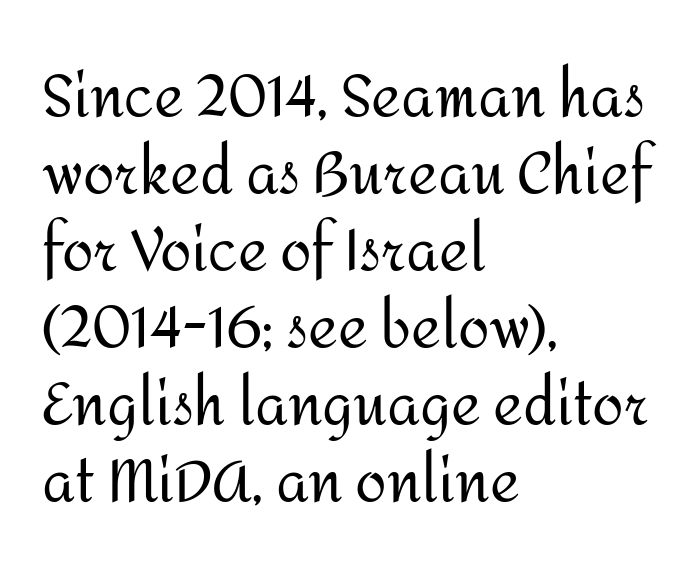
{"serif": "no", "italic": "no", "bold": "no", "weight": "regular", "width": "normal", "stroke_contrast": "medium", "x_height": "medium", "monospaced": "no", "underline": "no", "align": "left", "line_spacing": "normal", "line_spacing_ratio": 1.35, "letter_spacing": "normal", "letter_spacing_em": 0.0, "glyph_px": 57}
